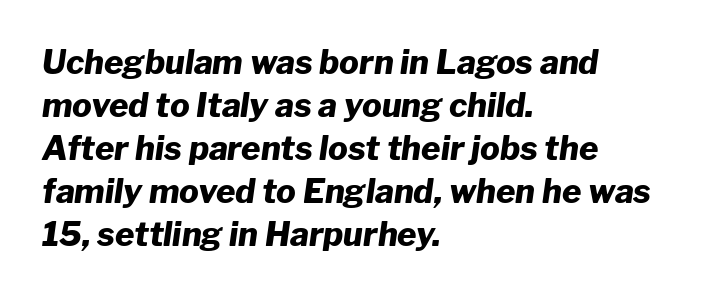
The image shows 33 px heavy type, italic (leaning right); set left-aligned, normal line spacing (1.3x), normal letter spacing, not underlined; low stroke contrast and a medium x-height.
